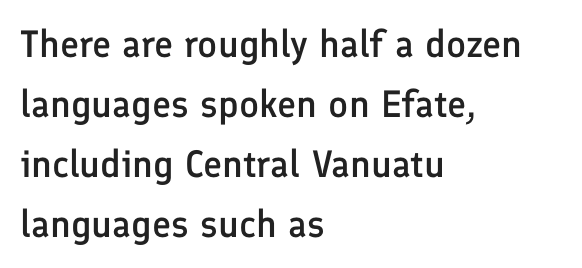
The image shows 38 px semibold sans-serif type, upright; set left-aligned, normal line spacing (1.58x), normal letter spacing, not underlined; low stroke contrast and a medium x-height.
